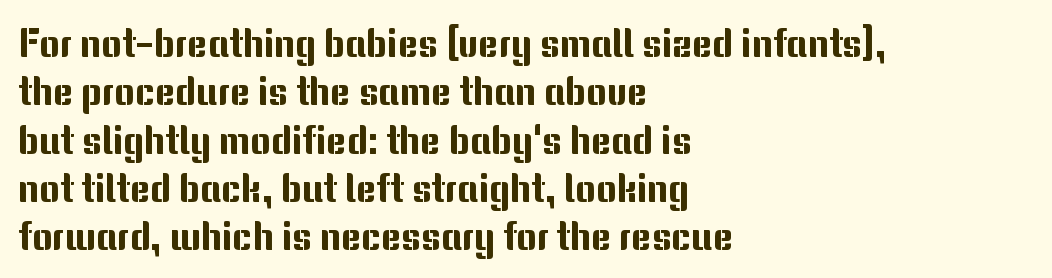
Q: Is the text italic (slanted)? A: No, it is upright.
Q: Is the typeface a serif or a sans-serif typeface? A: Sans-serif.
Q: Is the text underlined? A: No.
Q: How is the paragraph aligned? A: Left-aligned.
Q: Is the spacing between letters normal or unusually wide? A: Normal.
Q: Width (condensed, normal, or wide)? A: Normal.
Q: Stroke contrast? A: Medium.
Q: x-height? A: Medium.
Q: Monospaced? A: No.
